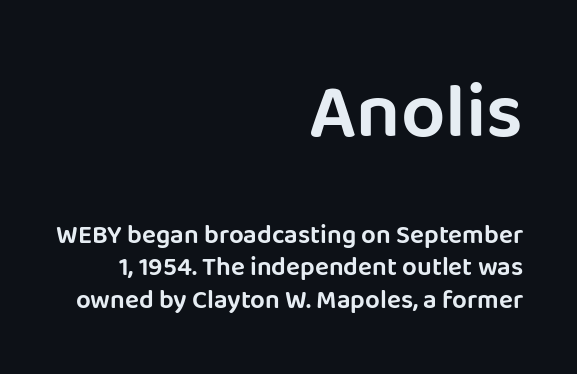
Q: Is the text italic (slanted)? A: No, it is upright.
Q: Is the typeface a serif or a sans-serif typeface? A: Sans-serif.
Q: Is the text underlined? A: No.
Q: How is the paragraph aligned? A: Right-aligned.
Q: Is the spacing between letters normal or unusually wide? A: Normal.
Q: Is the spacing between lines tight, normal or loose? A: Normal.
Q: Which block of text is set in a larger size, the first (top) or the second (bottom)? A: The first (top) one.
Q: Width (condensed, normal, or wide)? A: Normal.
Q: Stroke contrast? A: Low.
Q: x-height? A: Large.
Q: Monospaced? A: No.
